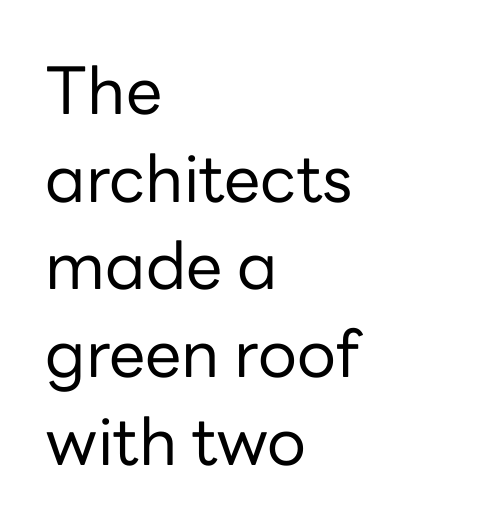
{"serif": "no", "italic": "no", "bold": "no", "weight": "regular", "width": "normal", "stroke_contrast": "low", "x_height": "medium", "monospaced": "no", "underline": "no", "align": "left", "line_spacing": "normal", "line_spacing_ratio": 1.35, "letter_spacing": "normal", "letter_spacing_em": 0.0, "glyph_px": 65}
